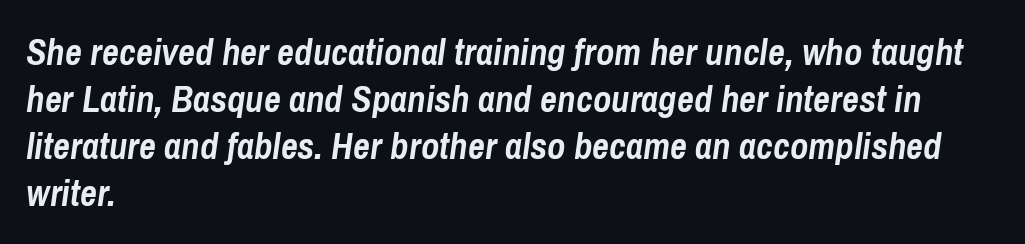
Plain, unruled lines of type. Interline gaps are of average width in this sample. A typesetter would call this zero additional tracking. Alignment: flush left.
